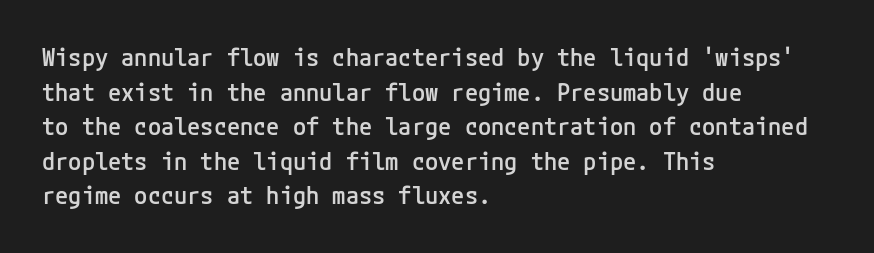
The image shows 24 px text type, upright; set left-aligned, normal line spacing (1.44x), normal letter spacing, not underlined.
